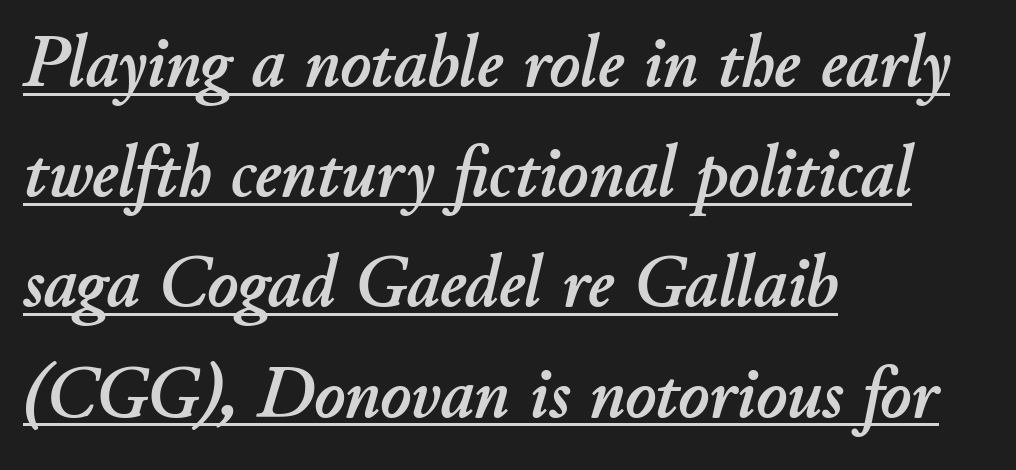
Q: Is the text italic (slanted)? A: Yes, it leans right by about 11 degrees.
Q: Is the text underlined? A: Yes.
Q: How is the paragraph aligned? A: Left-aligned.
Q: Is the spacing between letters normal or unusually wide? A: Normal.
Q: Is the spacing between lines tight, normal or loose? A: Normal.
Q: Width (condensed, normal, or wide)? A: Normal.
Q: Stroke contrast? A: Low.
Q: x-height? A: Small.
Q: Monospaced? A: No.
